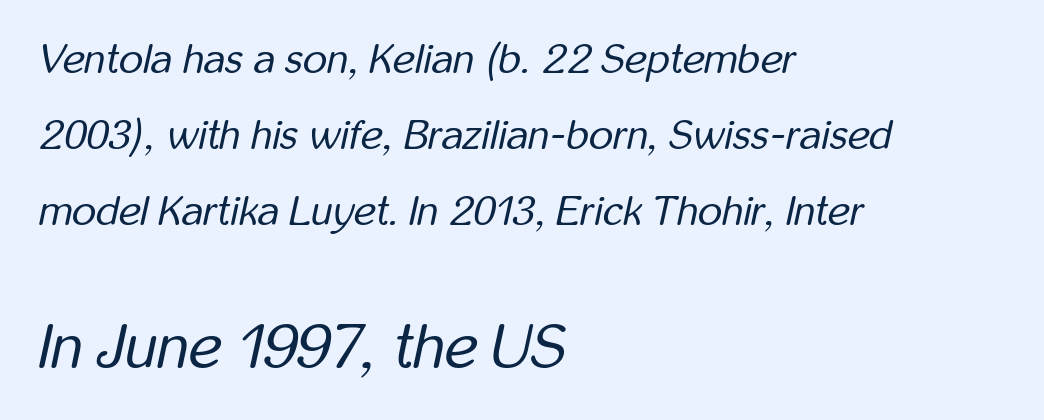
Stems here are at most as thick as an everyday book face. Typesetter's note — lower block bumped up in size, upper block left smaller. The compositor pushed each line to the left boundary. The gaps between neighbouring characters are ordinary and unremarkable. Here the designer chose a conventional face with non-uniform glyph widths. A typesetter would mark this as italic.
